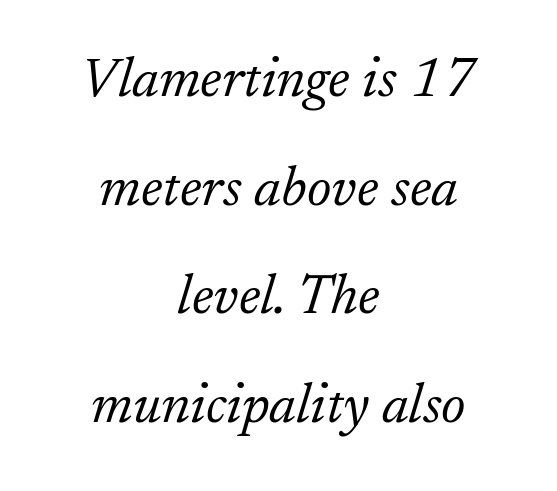
Q: Is the text bold? A: No.
Q: Is the text italic (slanted)? A: Yes, it leans right by about 17 degrees.
Q: Is the typeface a serif or a sans-serif typeface? A: Serif.
Q: Is the text underlined? A: No.
Q: How is the paragraph aligned? A: Centered.
Q: Is the spacing between letters normal or unusually wide? A: Normal.
Q: Is the spacing between lines tight, normal or loose? A: Loose.
Q: Width (condensed, normal, or wide)? A: Normal.
Q: Stroke contrast? A: Low.
Q: x-height? A: Small.
Q: Monospaced? A: No.
